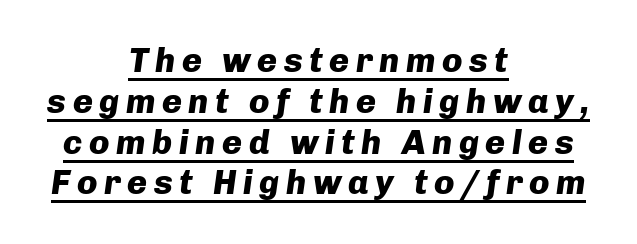
The image shows 34 px heavy type, italic (leaning right); set centered, line spacing 1.2x, underlined; low stroke contrast and a medium x-height.
